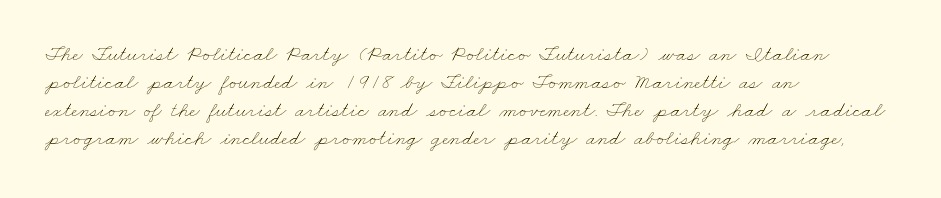
Q: Is the text bold? A: No.
Q: Is the text underlined? A: No.
Q: How is the paragraph aligned? A: Left-aligned.
Q: Is the spacing between letters normal or unusually wide? A: Normal.
Q: Is the spacing between lines tight, normal or loose? A: Normal.
